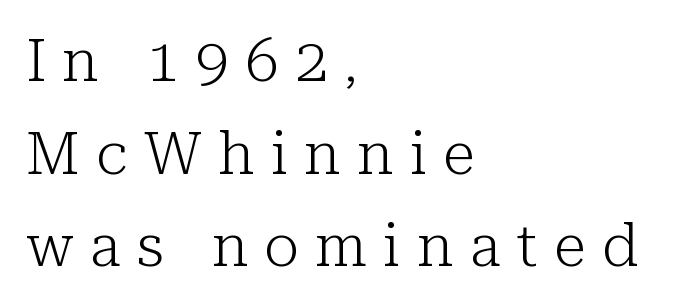
Q: Is the text bold? A: No.
Q: Is the text italic (slanted)? A: No, it is upright.
Q: Is the typeface a serif or a sans-serif typeface? A: Serif.
Q: Is the text underlined? A: No.
Q: How is the paragraph aligned? A: Left-aligned.
Q: Is the spacing between letters normal or unusually wide? A: Unusually wide.
Q: Is the spacing between lines tight, normal or loose? A: Normal.
Q: Width (condensed, normal, or wide)? A: Normal.
Q: Stroke contrast? A: Low.
Q: x-height? A: Medium.
Q: Monospaced? A: No.
